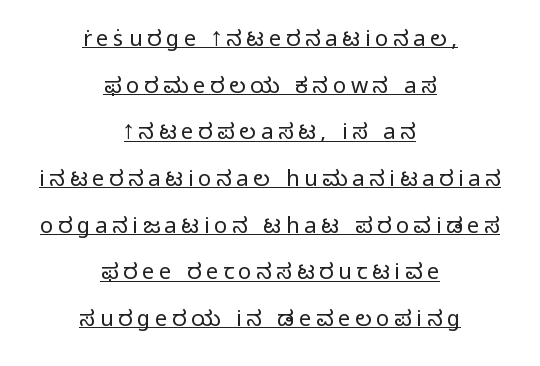
This sample uses expanded letter spacing, leaving extra air between glyphs. Every word sits above its own underline. Does the leading feel generous? Absolutely, it's lavish. The letters stand upright; this is a roman face. Does the copy run flush right? No — it is centered line by line. Weight: not bold — regular or lighter.
